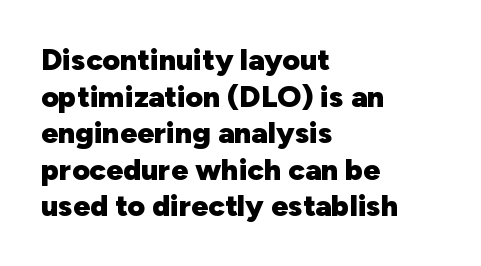
{"serif": "no", "italic": "no", "bold": "yes", "weight": "heavy", "width": "normal", "stroke_contrast": "low", "x_height": "medium", "monospaced": "no", "underline": "no", "align": "left", "line_spacing_ratio": 1.22, "letter_spacing": "normal", "letter_spacing_em": 0.0, "glyph_px": 30}
